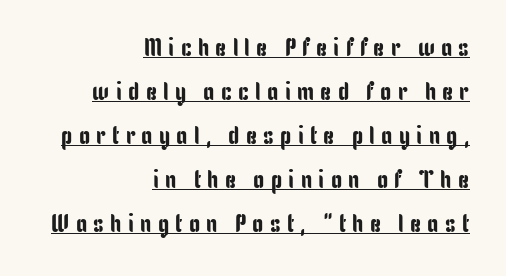
The image shows 25 px text type, upright; set right-aligned, line spacing 1.76x, unusually wide letter spacing (+0.25 em), underlined.
